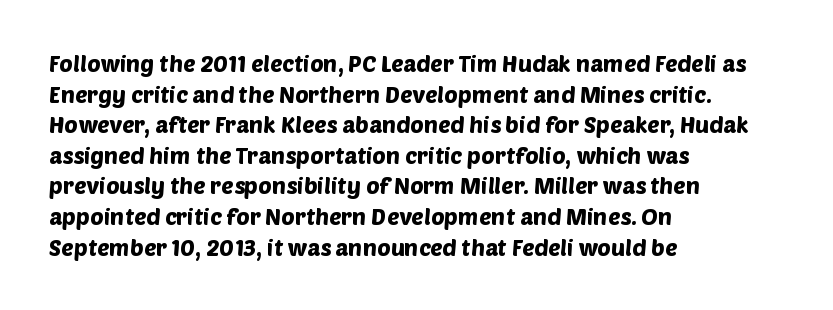
The image shows 23 px text type; set left-aligned, normal line spacing (1.33x), normal letter spacing, not underlined.
